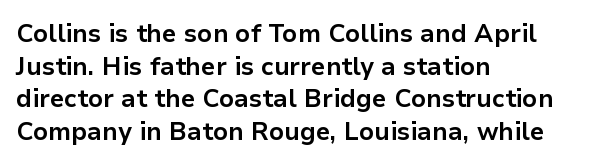
Q: Is the text bold? A: Yes.
Q: Is the text italic (slanted)? A: No, it is upright.
Q: Is the text underlined? A: No.
Q: How is the paragraph aligned? A: Left-aligned.
Q: Is the spacing between letters normal or unusually wide? A: Normal.
Q: Is the spacing between lines tight, normal or loose? A: Normal.
